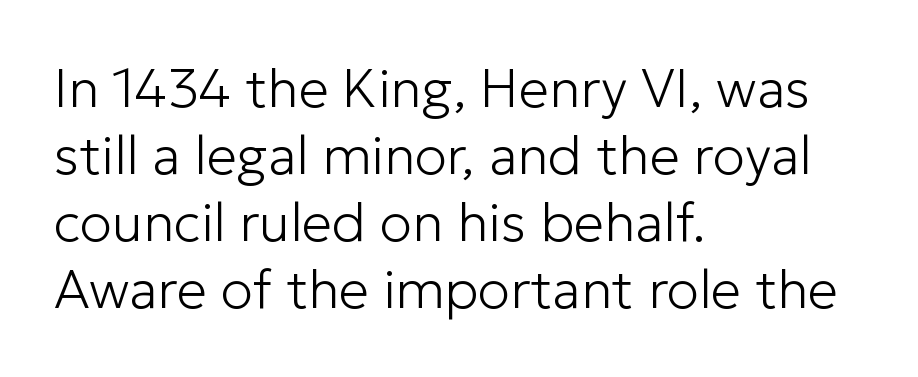
{"serif": "no", "italic": "no", "bold": "no", "weight": "light", "width": "normal", "stroke_contrast": "low", "x_height": "medium", "monospaced": "no", "underline": "no", "align": "left", "line_spacing_ratio": 1.24, "letter_spacing": "normal", "letter_spacing_em": 0.0, "glyph_px": 54}
